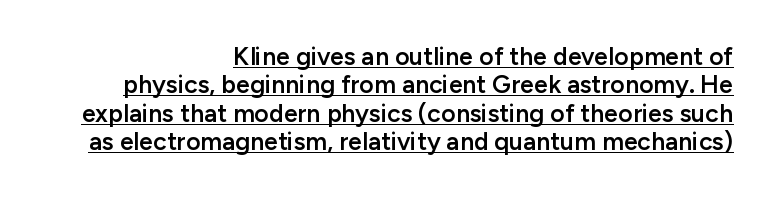
{"italic": "no", "bold": "semi", "underline": "yes", "align": "right", "line_spacing": "tight", "line_spacing_ratio": 1.14, "letter_spacing": "normal", "letter_spacing_em": 0.0, "glyph_px": 25}
